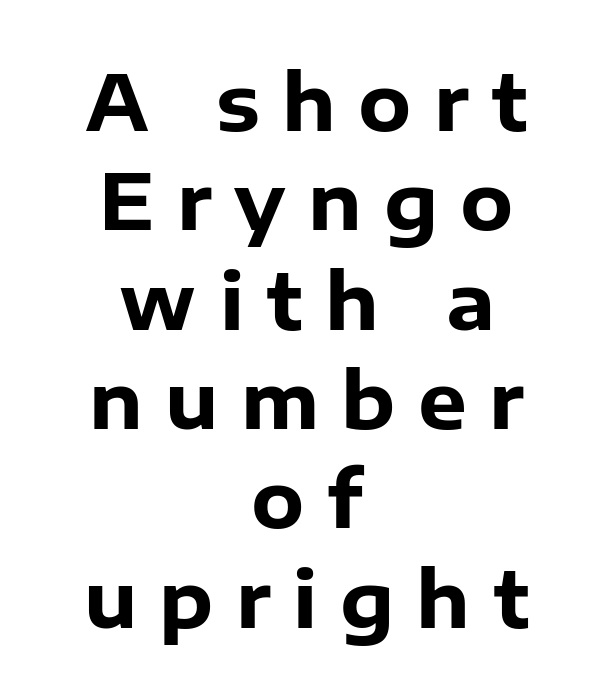
{"serif": "no", "italic": "no", "bold": "yes", "weight": "heavy", "width": "normal", "stroke_contrast": "low", "x_height": "medium", "monospaced": "no", "underline": "no", "align": "center", "line_spacing": "normal", "line_spacing_ratio": 1.29, "letter_spacing": "wide", "letter_spacing_em": 0.29, "glyph_px": 77}
